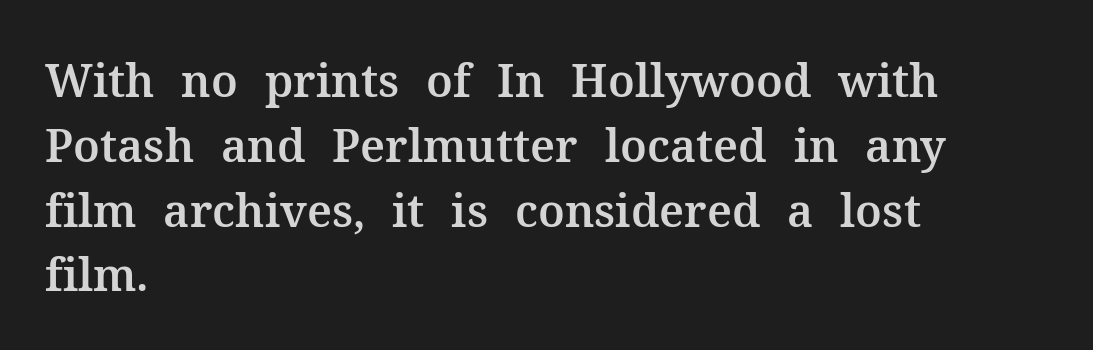
The image shows 45 px serif type, upright; set left-aligned, normal line spacing (1.44x), normal letter spacing, not underlined; medium stroke contrast and a medium x-height.
